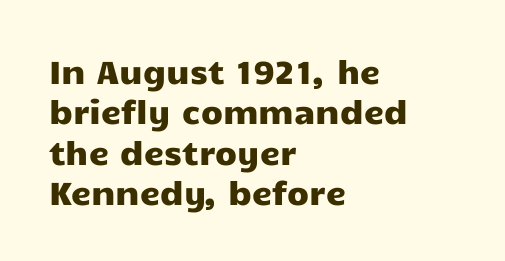
Q: Is the text italic (slanted)? A: No, it is upright.
Q: Is the typeface a serif or a sans-serif typeface? A: Sans-serif.
Q: Is the text underlined? A: No.
Q: How is the paragraph aligned? A: Left-aligned.
Q: Is the spacing between letters normal or unusually wide? A: Normal.
Q: Is the spacing between lines tight, normal or loose? A: Normal.
Q: Width (condensed, normal, or wide)? A: Wide.
Q: Stroke contrast? A: Low.
Q: x-height? A: Medium.
Q: Monospaced? A: No.
